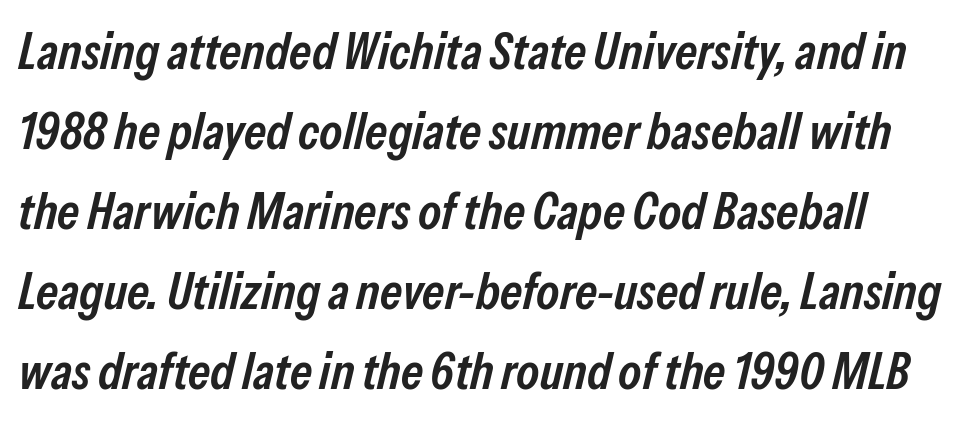
{"italic": "yes", "lean": "right", "slant_degrees": 13, "bold": "semi", "weight": "semibold", "width": "condensed", "stroke_contrast": "low", "x_height": "medium", "monospaced": "no", "underline": "no", "line_spacing": "normal", "line_spacing_ratio": 1.54, "letter_spacing": "normal", "letter_spacing_em": 0.0, "glyph_px": 52}
